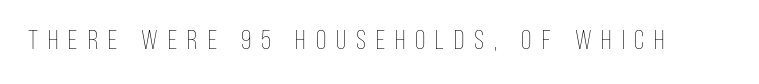
The image shows 27 px text type, upright; set unusually wide letter spacing (+0.37 em), not underlined.
